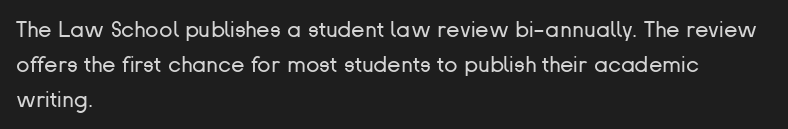
{"italic": "no", "bold": "no", "underline": "no", "align": "left", "line_spacing": "normal", "line_spacing_ratio": 1.59, "letter_spacing": "normal", "letter_spacing_em": 0.0, "glyph_px": 22}
